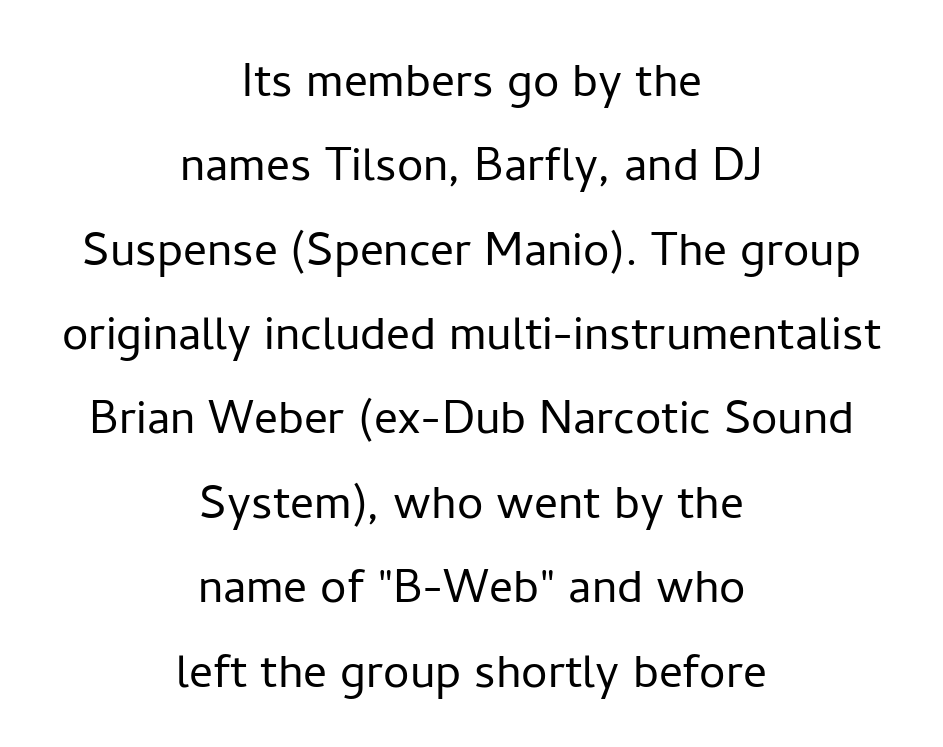
{"serif": "no", "italic": "no", "bold": "no", "weight": "light", "width": "normal", "stroke_contrast": "low", "x_height": "medium", "monospaced": "no", "underline": "no", "align": "center", "line_spacing": "normal", "line_spacing_ratio": 1.43, "letter_spacing": "normal", "letter_spacing_em": 0.0, "glyph_px": 59}
